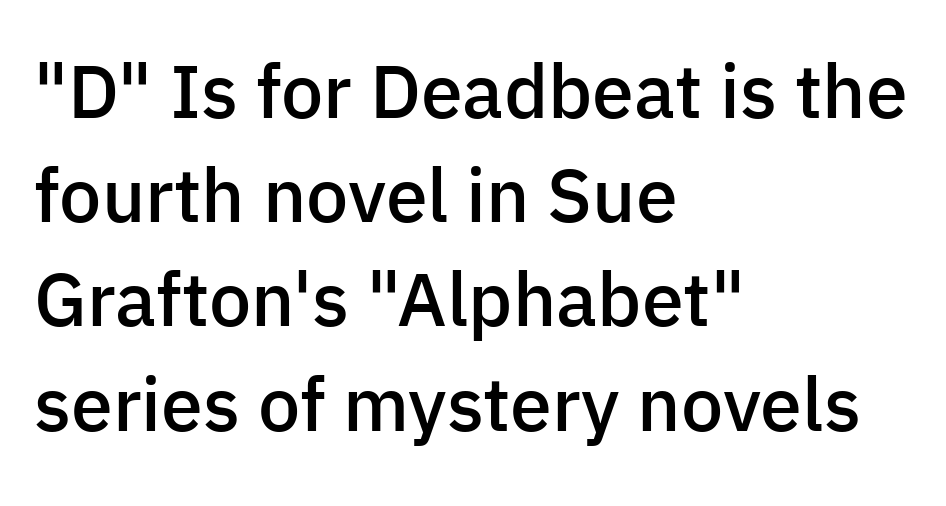
The image shows 75 px semibold sans-serif type, upright; set left-aligned, normal line spacing (1.39x), normal letter spacing, not underlined; low stroke contrast and a medium x-height.
